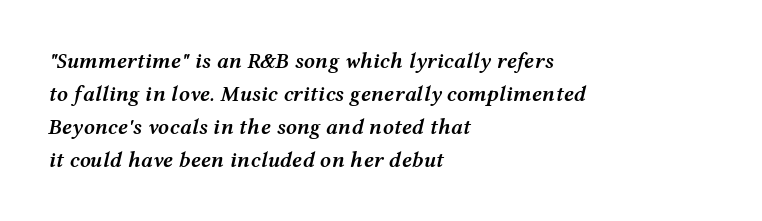
{"italic": "yes", "lean": "right", "slant_degrees": 12, "bold": "semi", "underline": "no", "align": "left", "line_spacing": "normal", "line_spacing_ratio": 1.5, "letter_spacing": "normal", "letter_spacing_em": 0.0, "glyph_px": 22}
